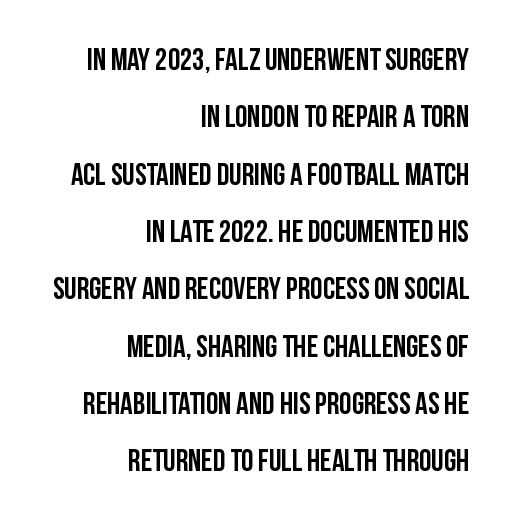
The image shows 31 px semibold, condensed sans-serif type, upright; set right-aligned, line spacing 1.85x, normal letter spacing, not underlined; low stroke contrast and a large x-height.
